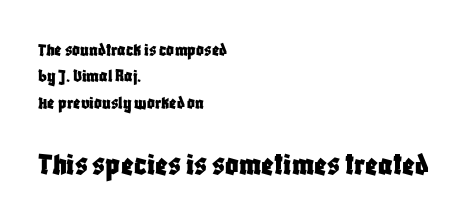
{"serif": "no", "italic": "no", "width": "condensed", "stroke_contrast": "low", "x_height": "large", "monospaced": "no", "underline": "no", "align": "left", "line_spacing": "normal", "line_spacing_ratio": 1.39, "letter_spacing": "normal", "letter_spacing_em": 0.0, "larger_block": "second", "size_ratio": 1.74, "glyph_px": 33}
